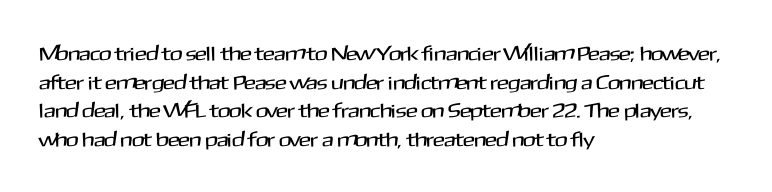
Q: Is the text italic (slanted)? A: No, it is upright.
Q: Is the text underlined? A: No.
Q: How is the paragraph aligned? A: Left-aligned.
Q: Is the spacing between letters normal or unusually wide? A: Normal.
Q: Is the spacing between lines tight, normal or loose? A: Normal.
